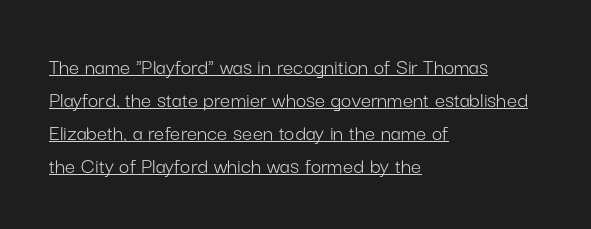
{"italic": "no", "bold": "no", "underline": "yes", "align": "left", "line_spacing": "normal", "line_spacing_ratio": 1.43, "letter_spacing": "normal", "letter_spacing_em": 0.0, "glyph_px": 23}
